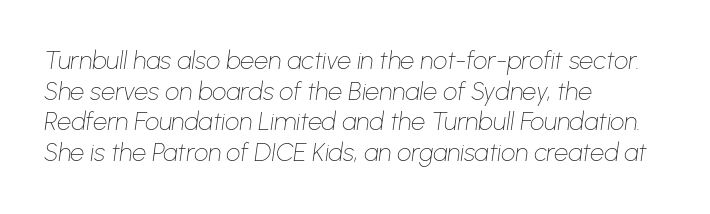
The whole block is typeset with a tilt. A clean baseline with only descenders dipping below it. The strokes carry an ordinary text weight at most. The rag falls on the right side of this text block.
